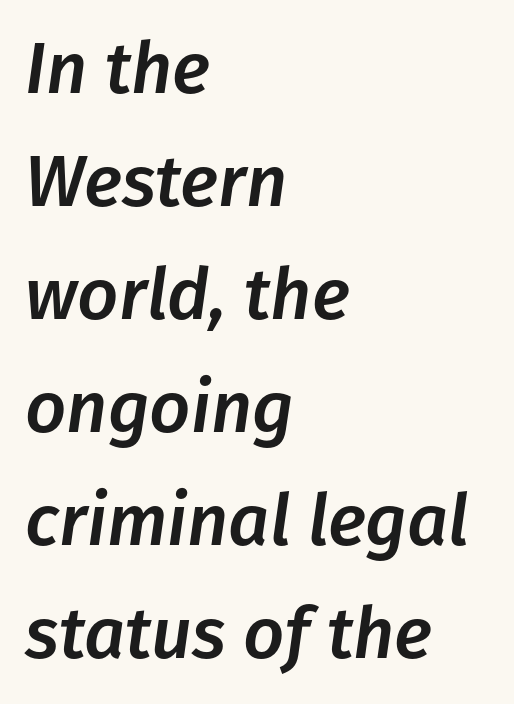
The image shows 72 px text type, italic (leaning right); set left-aligned, normal line spacing (1.57x), normal letter spacing, not underlined; low stroke contrast and a medium x-height.
